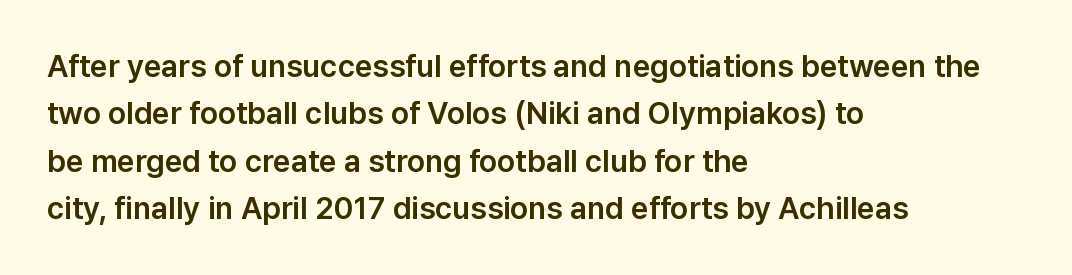
Q: Is the text italic (slanted)? A: No, it is upright.
Q: Is the typeface a serif or a sans-serif typeface? A: Sans-serif.
Q: Is the text underlined? A: No.
Q: How is the paragraph aligned? A: Left-aligned.
Q: Is the spacing between letters normal or unusually wide? A: Normal.
Q: Is the spacing between lines tight, normal or loose? A: Normal.
Q: Width (condensed, normal, or wide)? A: Normal.
Q: Stroke contrast? A: Low.
Q: x-height? A: Medium.
Q: Monospaced? A: No.
